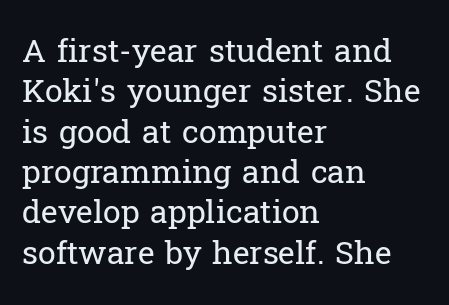
Each letter keeps its own natural width here, so spacing adapts to shape. Check the space under the baseline: it is left empty. These lines were composed using upright roman letters. Where is the straight margin? On the left.
